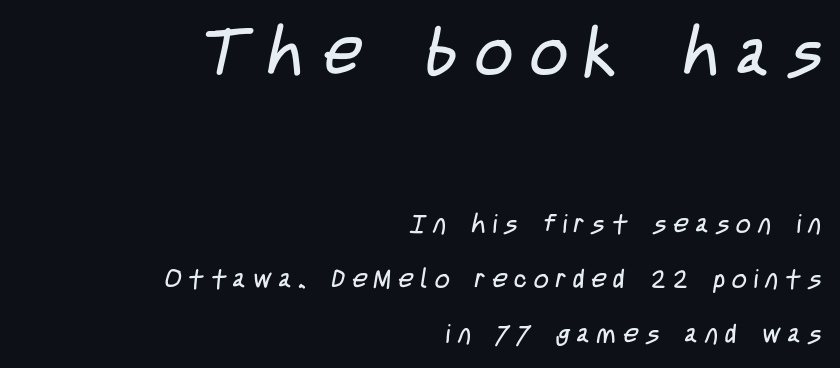
{"serif": "no", "bold": "no", "weight": "regular", "width": "condensed", "stroke_contrast": "low", "x_height": "large", "monospaced": "no", "underline": "no", "align": "right", "line_spacing": "loose", "line_spacing_ratio": 2.1, "letter_spacing": "wide", "letter_spacing_em": 0.27, "larger_block": "first", "size_ratio": 2.54, "glyph_px": 66}
